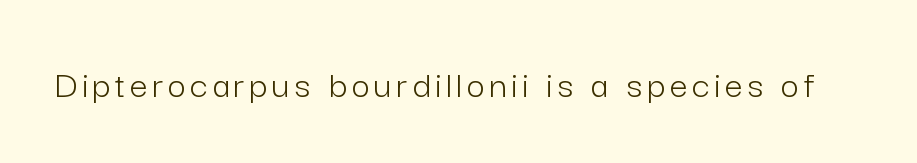
Think of a printed novel: that variable character pitch is what you see here. No italicization has been applied; the sample stays upright. The cut favours lightness, reaching ordinary text weight at its darkest. The strip under each line holds only bare page. Each letter's strokes conclude bluntly, with no projecting serifs.
